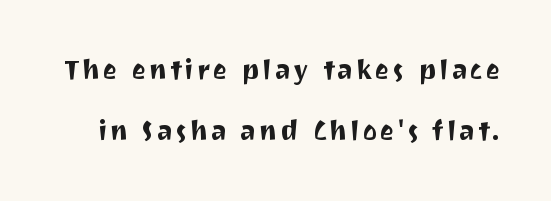
{"italic": "no", "underline": "no", "line_spacing": "loose", "line_spacing_ratio": 2.26, "glyph_px": 27}
